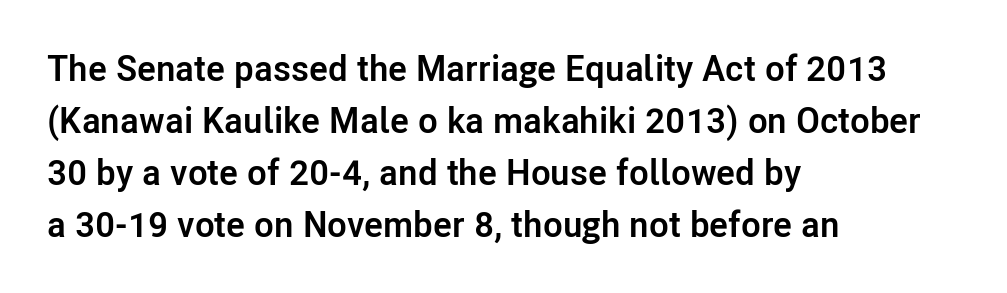
Q: Is the text bold? A: Yes.
Q: Is the text italic (slanted)? A: No, it is upright.
Q: Is the typeface a serif or a sans-serif typeface? A: Sans-serif.
Q: Is the text underlined? A: No.
Q: How is the paragraph aligned? A: Left-aligned.
Q: Is the spacing between letters normal or unusually wide? A: Normal.
Q: Is the spacing between lines tight, normal or loose? A: Normal.
Q: Width (condensed, normal, or wide)? A: Normal.
Q: Stroke contrast? A: Low.
Q: x-height? A: Medium.
Q: Monospaced? A: No.
